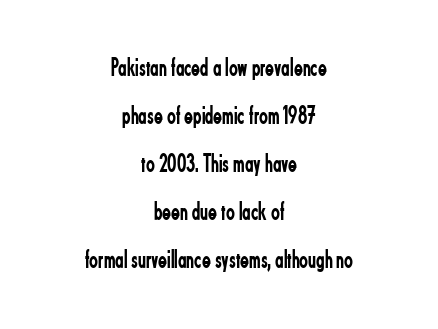
The image shows 26 px text type, upright; set centered, line spacing 1.85x, normal letter spacing, not underlined.
